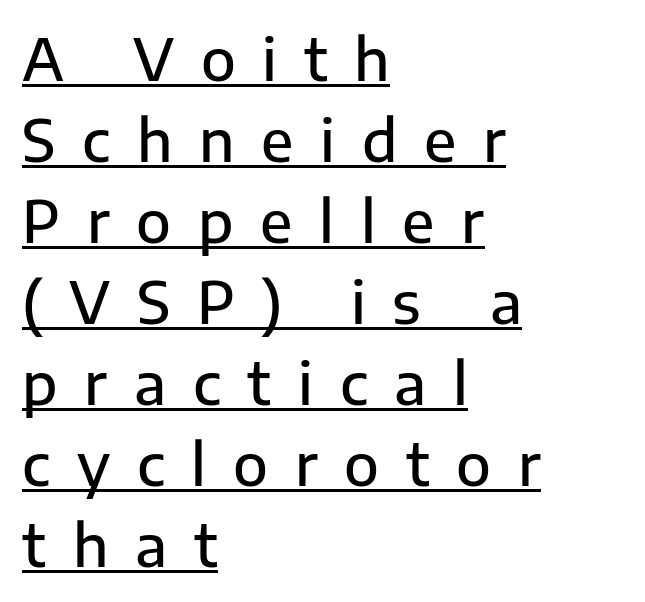
Q: Is the text bold? A: Semi-bold.
Q: Is the text italic (slanted)? A: No, it is upright.
Q: Is the typeface a serif or a sans-serif typeface? A: Sans-serif.
Q: Is the text underlined? A: Yes.
Q: How is the paragraph aligned? A: Left-aligned.
Q: Is the spacing between letters normal or unusually wide? A: Unusually wide.
Q: Is the spacing between lines tight, normal or loose? A: Normal.
Q: Width (condensed, normal, or wide)? A: Normal.
Q: Stroke contrast? A: Low.
Q: x-height? A: Medium.
Q: Monospaced? A: No.
